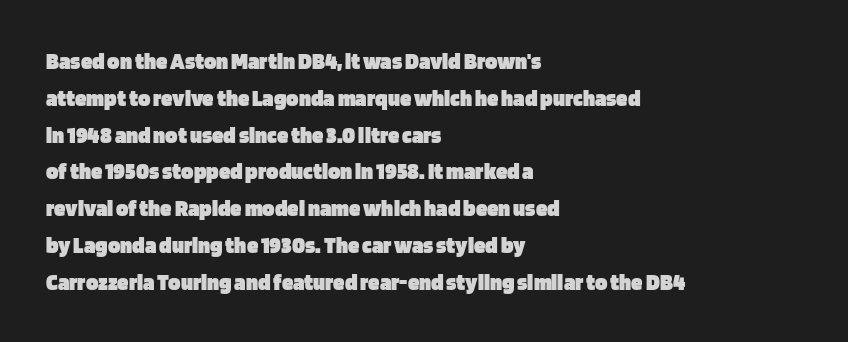
{"italic": "no", "bold": "yes", "underline": "no", "align": "left", "line_spacing": "normal", "line_spacing_ratio": 1.6, "letter_spacing": "normal", "letter_spacing_em": 0.0, "glyph_px": 23}
